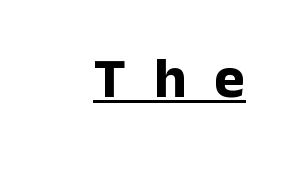
Font category for this specimen: sans-serif. Descenders here cross a horizontal rule under the line. The rendering uses natural spacing where letterforms have individual widths. Does extra space separate the letters? Yes, quite a lot of it. The face used here has the dense, thick strokes of a bold. Style check: upright.
